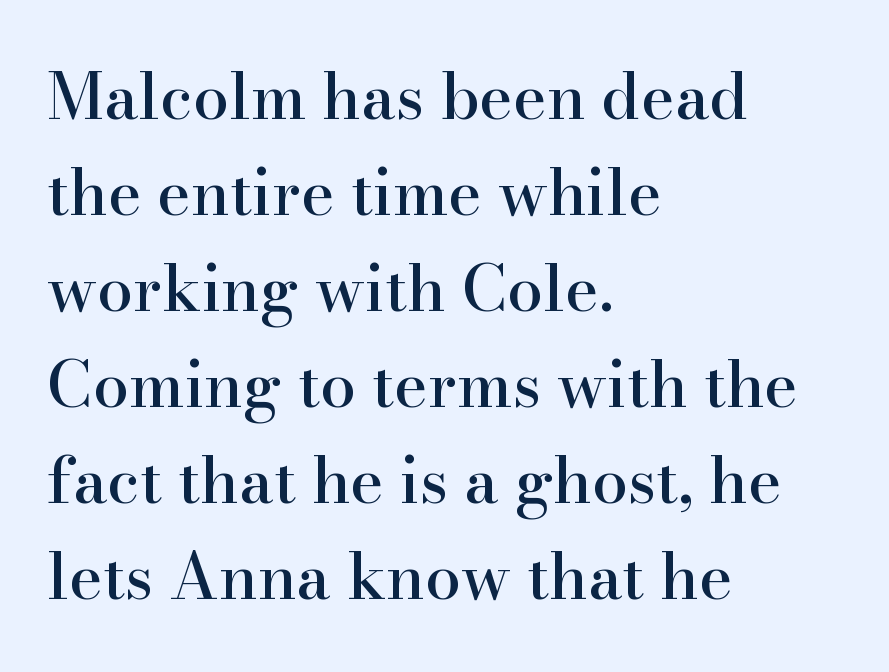
The image shows 64 px serif type, upright; set left-aligned, normal line spacing (1.5x), normal letter spacing, not underlined; high stroke contrast and a small x-height.
